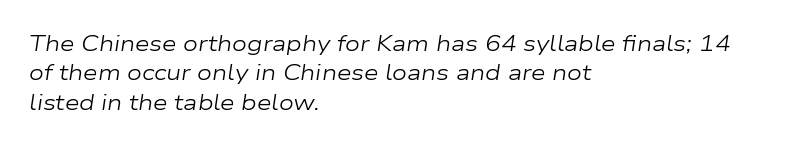
Q: Is the text bold? A: No.
Q: Is the text italic (slanted)? A: Yes, it leans right by about 9 degrees.
Q: Is the text underlined? A: No.
Q: How is the paragraph aligned? A: Left-aligned.
Q: Is the spacing between letters normal or unusually wide? A: Normal.
Q: Is the spacing between lines tight, normal or loose? A: Normal.
